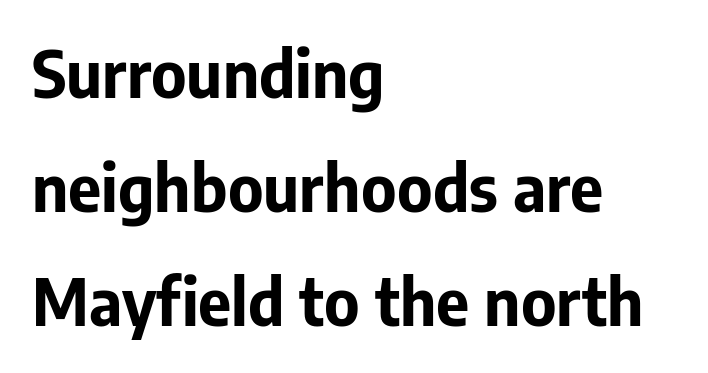
Pretty heavy lettering here — definitely bold. This rendering leaves character spacing at its baseline value. Line starts are locked; line ends wander. The space directly below the letters is spotless. Character widths vary here, with narrow letters taking less room than wide ones. Are there feet on the stems? There aren't — it's a sans.
